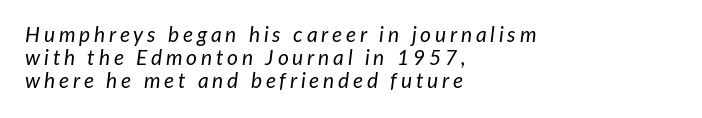
Q: Is the text bold? A: No.
Q: Is the text italic (slanted)? A: Yes, it leans right by about 7 degrees.
Q: Is the text underlined? A: No.
Q: How is the paragraph aligned? A: Left-aligned.
Q: Is the spacing between lines tight, normal or loose? A: Tight.
